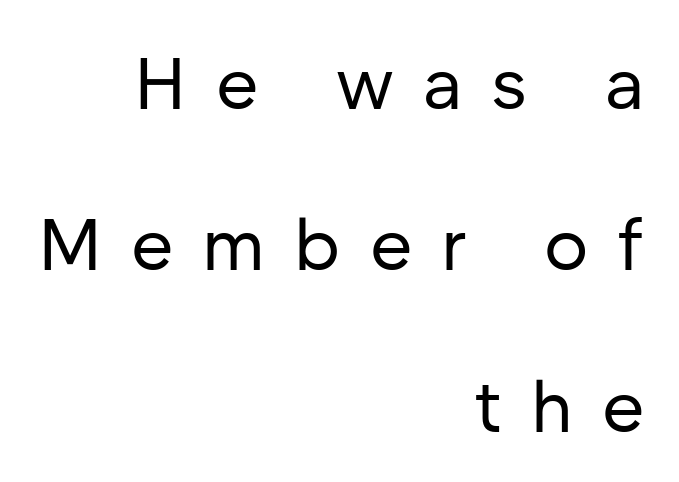
The image shows 73 px regular-weight sans-serif type, upright; set right-aligned, loose line spacing (2.21x), unusually wide letter spacing (+0.4 em), not underlined; low stroke contrast and a medium x-height.
